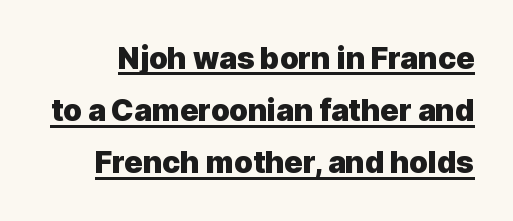
{"serif": "no", "italic": "no", "bold": "yes", "weight": "heavy", "width": "normal", "x_height": "medium", "monospaced": "no", "underline": "yes", "line_spacing_ratio": 1.74, "letter_spacing": "normal", "letter_spacing_em": 0.0, "glyph_px": 30}
